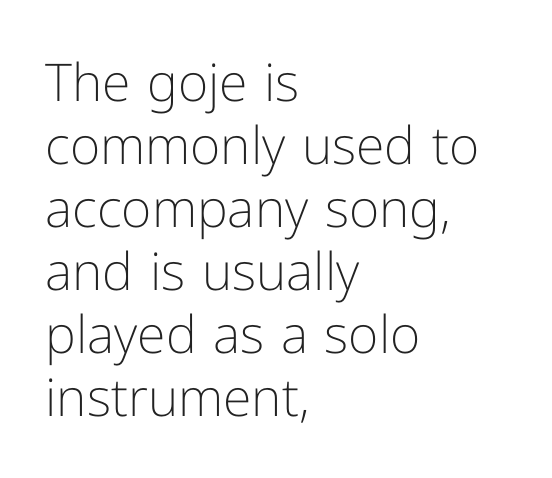
The ragged edge is on the right, which tells us the setting is flush left. The gap between lines stays unmarked. This sample uses plain, unmodified letter spacing. The rendering uses natural spacing where letterforms have individual widths.
